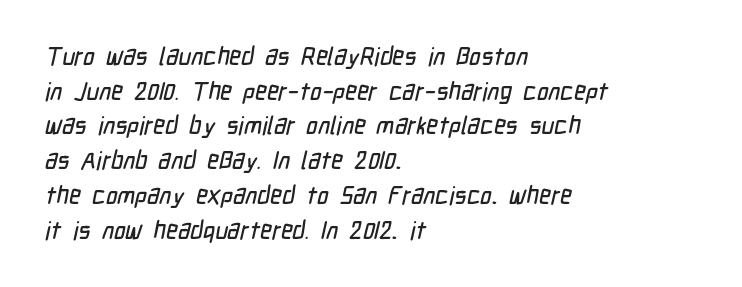
The image shows 25 px text type; set left-aligned, normal line spacing (1.39x), normal letter spacing, not underlined.
